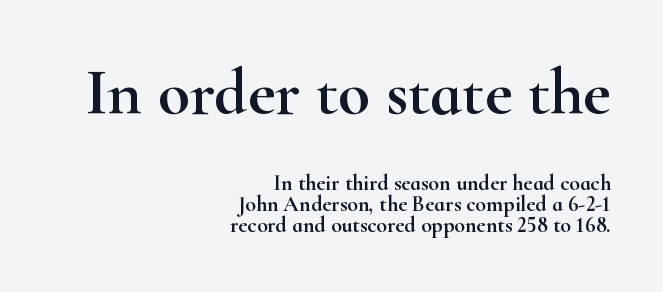
Q: Is the text italic (slanted)? A: No, it is upright.
Q: Is the typeface a serif or a sans-serif typeface? A: Serif.
Q: Is the text underlined? A: No.
Q: How is the paragraph aligned? A: Right-aligned.
Q: Is the spacing between letters normal or unusually wide? A: Normal.
Q: Is the spacing between lines tight, normal or loose? A: Tight.
Q: Which block of text is set in a larger size, the first (top) or the second (bottom)? A: The first (top) one.
Q: Width (condensed, normal, or wide)? A: Wide.
Q: Stroke contrast? A: High.
Q: x-height? A: Small.
Q: Monospaced? A: No.
